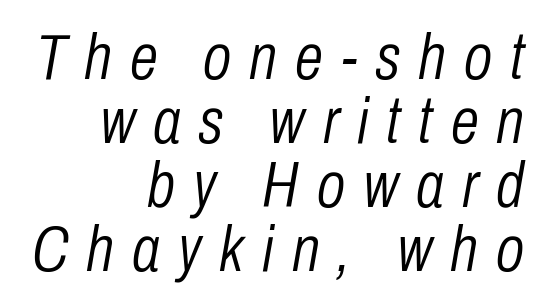
Stem width sits at or under what a default text font uses. Tracking here is generous; glyphs stand well apart from one another. Tall strokes in this sample are angled rather than plumb. Varying glyph widths throughout — classic text-font behaviour.
